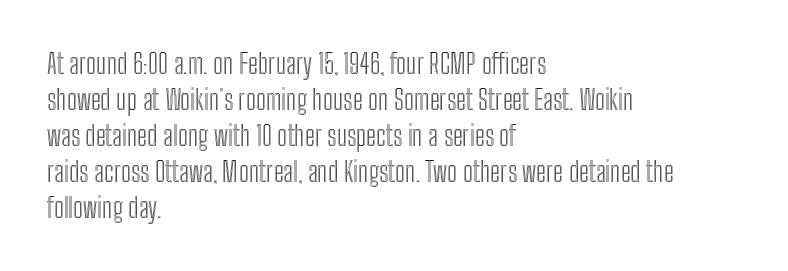
{"italic": "no", "underline": "no", "align": "left", "line_spacing": "normal", "line_spacing_ratio": 1.33, "letter_spacing": "normal", "letter_spacing_em": 0.0, "glyph_px": 27}
